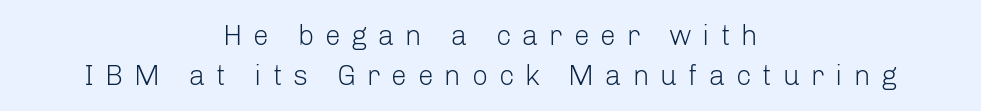
These lines are rendered in a variable-pitch font. Students, observe: this is what conventionally led text looks like. A sans-serif font was chosen for this passage. Compared with a typical body face, this is equally light or lighter still. A student would call this center alignment; a typographer would say set centered. Glyph-to-glyph distance is far greater than everyday printed text.
